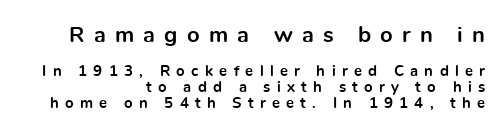
Q: Is the text bold? A: Yes.
Q: Is the text italic (slanted)? A: No, it is upright.
Q: Is the text underlined? A: No.
Q: How is the paragraph aligned? A: Right-aligned.
Q: Is the spacing between letters normal or unusually wide? A: Unusually wide.
Q: Is the spacing between lines tight, normal or loose? A: Tight.
Q: Which block of text is set in a larger size, the first (top) or the second (bottom)? A: The first (top) one.
